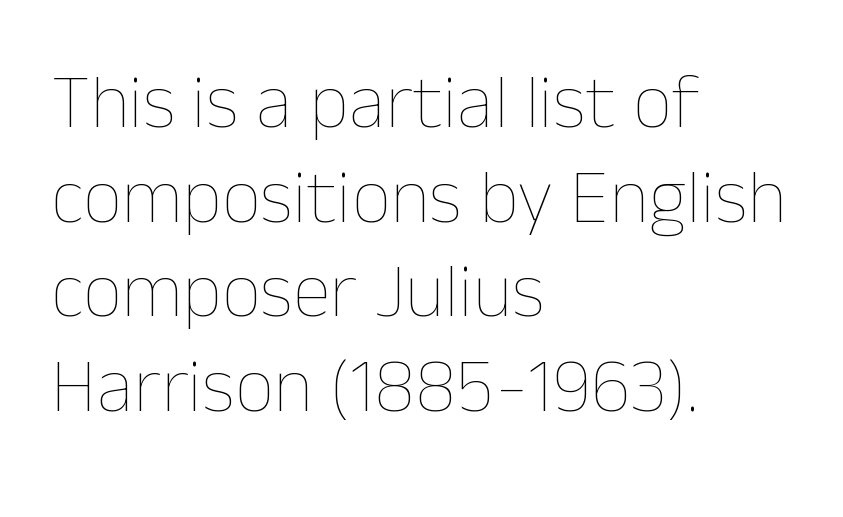
Q: Is the text bold? A: No.
Q: Is the text italic (slanted)? A: No, it is upright.
Q: Is the text underlined? A: No.
Q: How is the paragraph aligned? A: Left-aligned.
Q: Is the spacing between letters normal or unusually wide? A: Normal.
Q: Width (condensed, normal, or wide)? A: Normal.
Q: Stroke contrast? A: Low.
Q: x-height? A: Medium.
Q: Monospaced? A: No.
